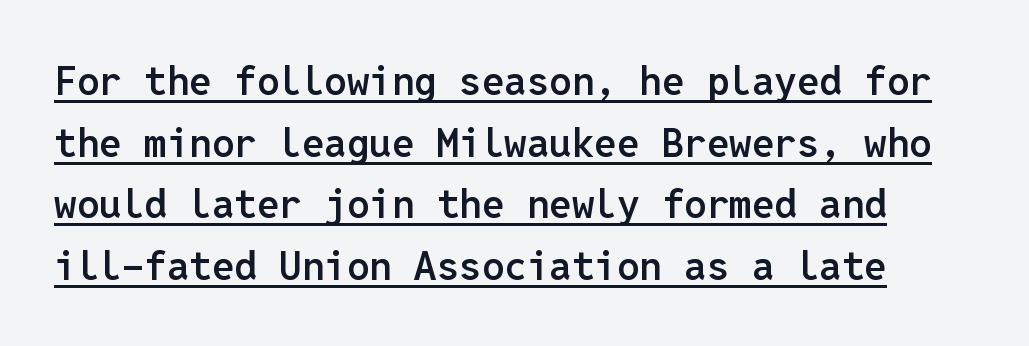
The image shows 40 px semibold sans-serif type, upright, monospaced; set normal line spacing (1.54x), normal letter spacing, underlined; low stroke contrast and a medium x-height.
